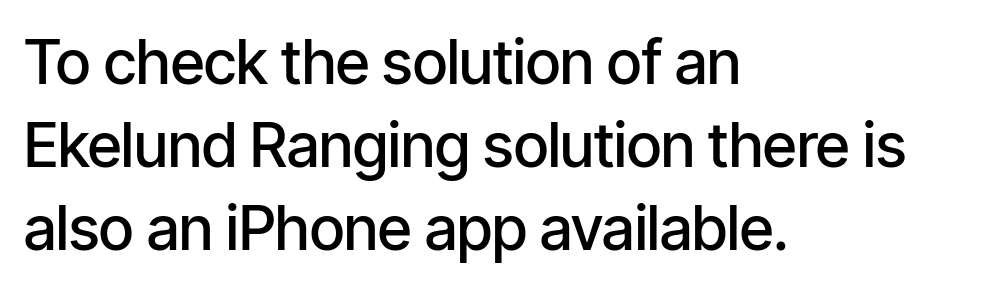
The rendering keeps characters at their native spacing. Semibold letterforms, between regular and bold. Any mark beneath the type? The region is blank. Does the lettering tilt? It doesn't — this is upright. The text block is weighted toward the left margin, trailing off unevenly rightward.
